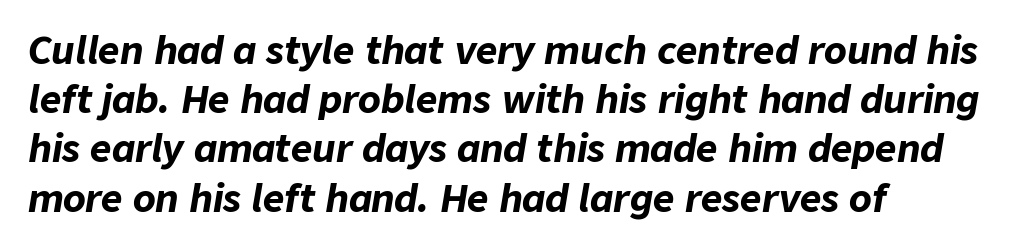
The image shows 37 px bold type, italic (leaning right); set left-aligned, normal line spacing (1.33x), normal letter spacing, not underlined; low stroke contrast and a medium x-height.
